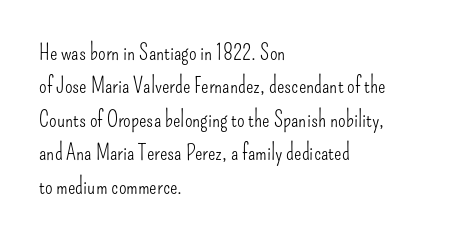
{"italic": "no", "bold": "no", "underline": "no", "align": "left", "line_spacing": "normal", "line_spacing_ratio": 1.52, "letter_spacing": "normal", "letter_spacing_em": 0.0, "glyph_px": 22}
